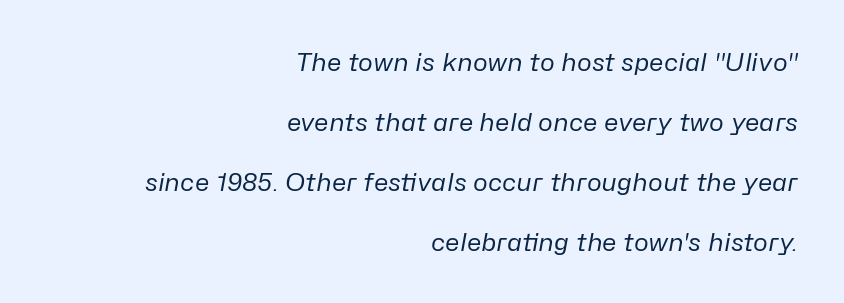
Stem width sits at or under what a default text font uses. Does the copy run flush right? Yes — the right margin is perfectly even. The specimen omits any rule beneath the text block's lines. Glyph-to-glyph distance matches everyday printed text. Is there much room between lines? Yes — plenty of vertical air separates them. Observe the lean: these are italic letterforms.
